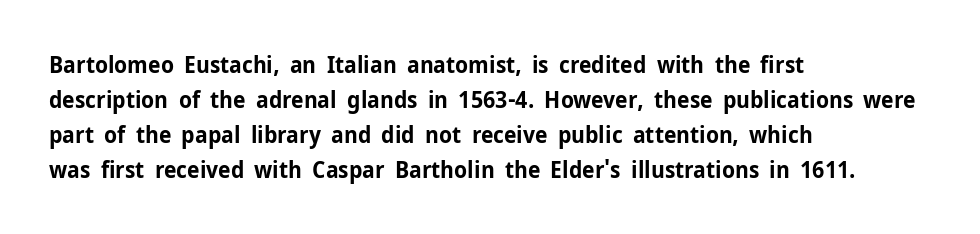
Q: Is the text bold? A: Yes.
Q: Is the text italic (slanted)? A: No, it is upright.
Q: Is the text underlined? A: No.
Q: How is the paragraph aligned? A: Left-aligned.
Q: Is the spacing between letters normal or unusually wide? A: Normal.
Q: Is the spacing between lines tight, normal or loose? A: Normal.
